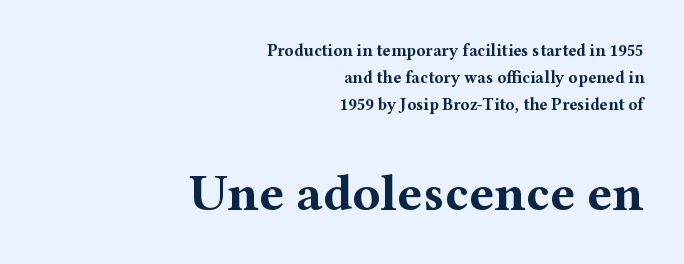
Q: Is the text bold? A: Yes.
Q: Is the text italic (slanted)? A: No, it is upright.
Q: Is the typeface a serif or a sans-serif typeface? A: Serif.
Q: Is the text underlined? A: No.
Q: How is the paragraph aligned? A: Right-aligned.
Q: Is the spacing between letters normal or unusually wide? A: Normal.
Q: Is the spacing between lines tight, normal or loose? A: Normal.
Q: Which block of text is set in a larger size, the first (top) or the second (bottom)? A: The second (bottom) one.
Q: Width (condensed, normal, or wide)? A: Wide.
Q: Stroke contrast? A: Medium.
Q: x-height? A: Medium.
Q: Monospaced? A: No.
